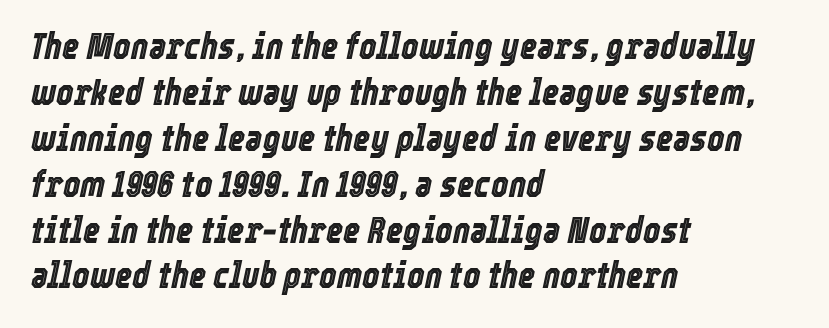
Q: Is the text italic (slanted)? A: Yes, it leans right by about 12 degrees.
Q: Is the text underlined? A: No.
Q: How is the paragraph aligned? A: Left-aligned.
Q: Is the spacing between letters normal or unusually wide? A: Normal.
Q: Width (condensed, normal, or wide)? A: Condensed.
Q: x-height? A: Medium.
Q: Monospaced? A: No.
